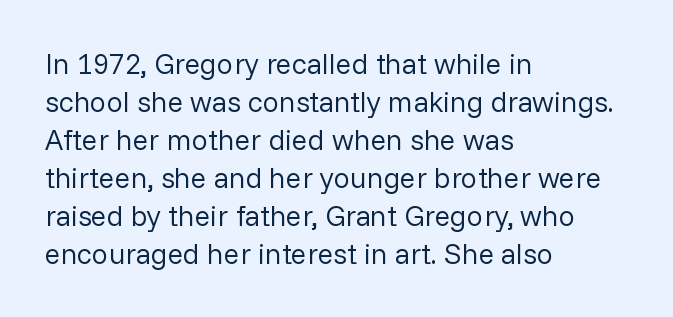
The image shows 29 px regular-weight sans-serif type, upright; set left-aligned, normal line spacing (1.31x), normal letter spacing, not underlined; low stroke contrast and a medium x-height.
